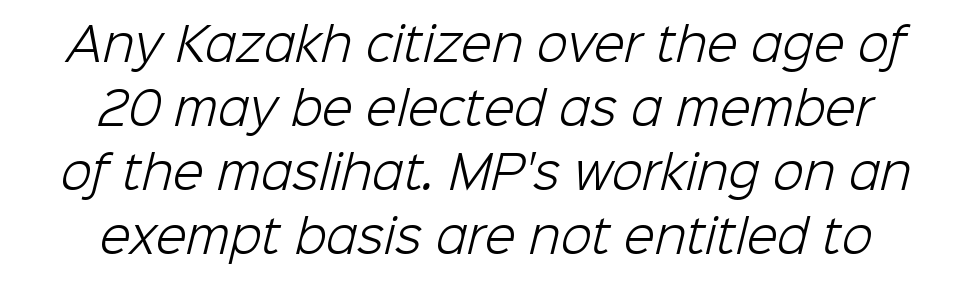
The cut favours lightness, reaching ordinary text weight at its darkest. This sample has the flowing, uneven cadence of proportional lettering. One-word summary of the alignment: center. What kind of face is this? One without serifs — a sans. Regular leading.
